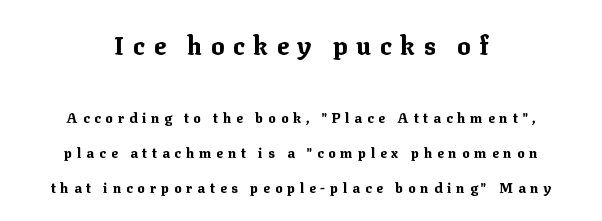
Q: Is the text bold? A: Yes.
Q: Is the text italic (slanted)? A: No, it is upright.
Q: Is the text underlined? A: No.
Q: How is the paragraph aligned? A: Centered.
Q: Is the spacing between letters normal or unusually wide? A: Unusually wide.
Q: Is the spacing between lines tight, normal or loose? A: Loose.
Q: Which block of text is set in a larger size, the first (top) or the second (bottom)? A: The first (top) one.
